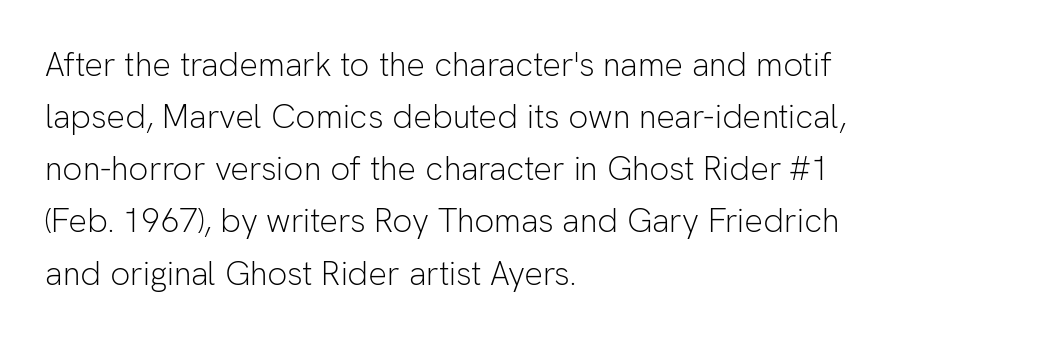
{"serif": "no", "italic": "no", "bold": "no", "weight": "light", "width": "normal", "stroke_contrast": "low", "x_height": "medium", "monospaced": "no", "underline": "no", "align": "left", "line_spacing": "normal", "line_spacing_ratio": 1.58, "letter_spacing": "normal", "letter_spacing_em": 0.0, "glyph_px": 33}
